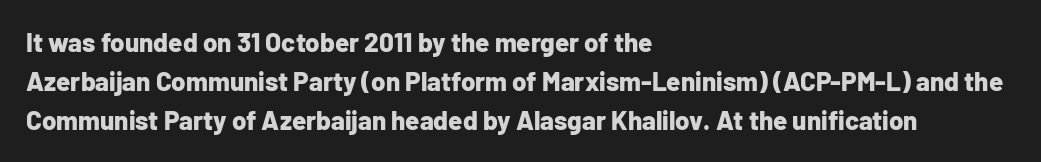
{"italic": "no", "bold": "yes", "underline": "no", "align": "left", "line_spacing": "normal", "line_spacing_ratio": 1.5, "letter_spacing": "normal", "letter_spacing_em": 0.0, "glyph_px": 26}
